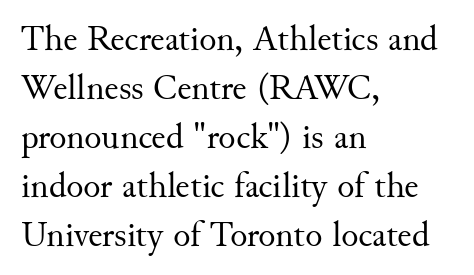
The image shows 36 px regular-weight serif type, upright; set left-aligned, normal line spacing (1.36x), normal letter spacing, not underlined; medium stroke contrast and a small x-height.
